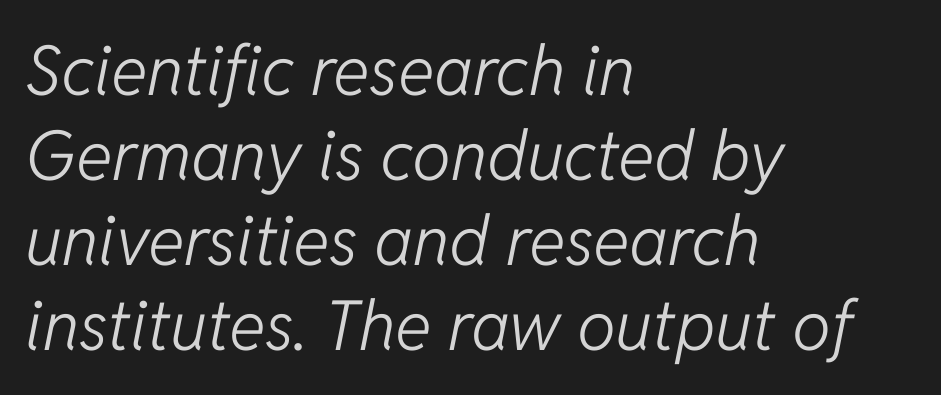
What stands out about the letter spacing? Nothing — it is the standard amount. The rendering uses natural spacing where letterforms have individual widths. Line starts are locked; line ends wander. Weight: not bold — regular or lighter. Any mark beneath the type? The region is blank.
